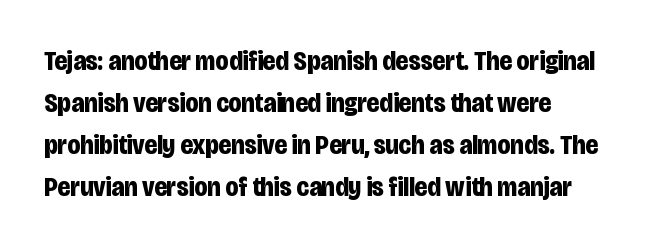
The image shows 27 px bold type, upright; set normal line spacing (1.56x), normal letter spacing, not underlined.
